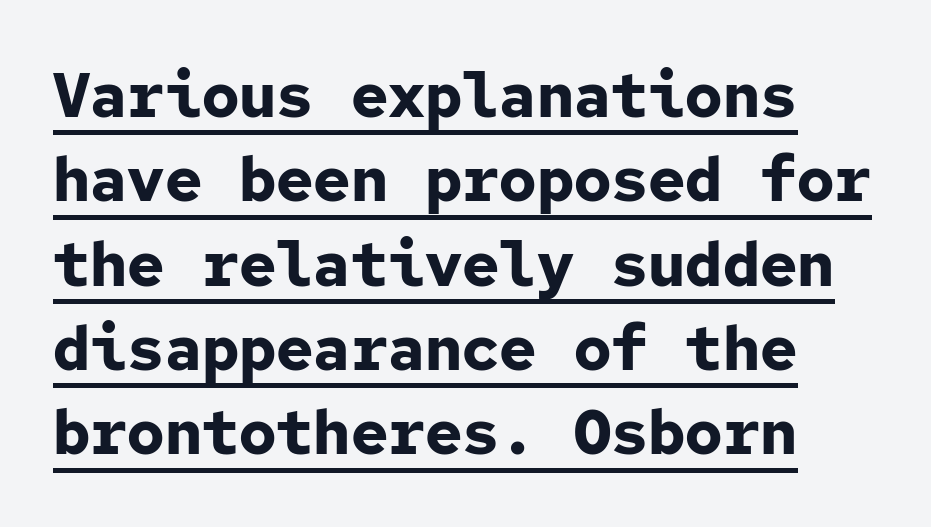
No feet cap the strokes, marking this as sans-serif type. Do the letters lean? They stand straight. Tracking value appears to be zero — textbook default spacing. Line spacing here is normal.
